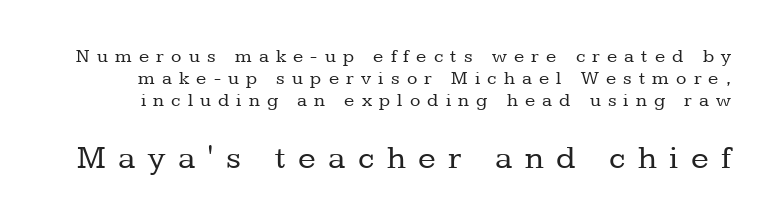
Q: Is the text bold? A: No.
Q: Is the text italic (slanted)? A: No, it is upright.
Q: Is the typeface a serif or a sans-serif typeface? A: Serif.
Q: Is the text underlined? A: No.
Q: Is the spacing between letters normal or unusually wide? A: Unusually wide.
Q: Which block of text is set in a larger size, the first (top) or the second (bottom)? A: The second (bottom) one.
Q: Width (condensed, normal, or wide)? A: Normal.
Q: Stroke contrast? A: Low.
Q: x-height? A: Medium.
Q: Monospaced? A: No.
